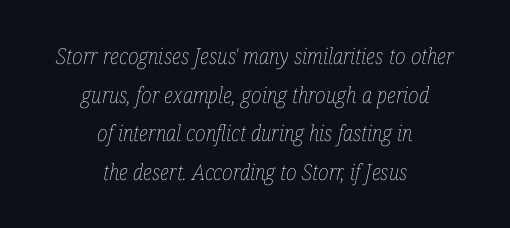
Q: Is the text bold? A: No.
Q: Is the text italic (slanted)? A: Yes, it leans right by about 12 degrees.
Q: Is the text underlined? A: No.
Q: How is the paragraph aligned? A: Centered.
Q: Is the spacing between letters normal or unusually wide? A: Normal.
